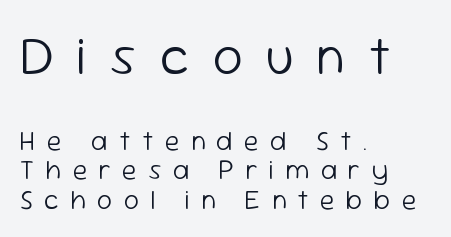
{"serif": "no", "italic": "no", "bold": "no", "weight": "light", "width": "normal", "stroke_contrast": "low", "x_height": "medium", "monospaced": "no", "underline": "no", "align": "left", "line_spacing": "tight", "line_spacing_ratio": 1.1, "letter_spacing": "wide", "letter_spacing_em": 0.42, "larger_block": "first", "size_ratio": 2.0, "glyph_px": 54}
